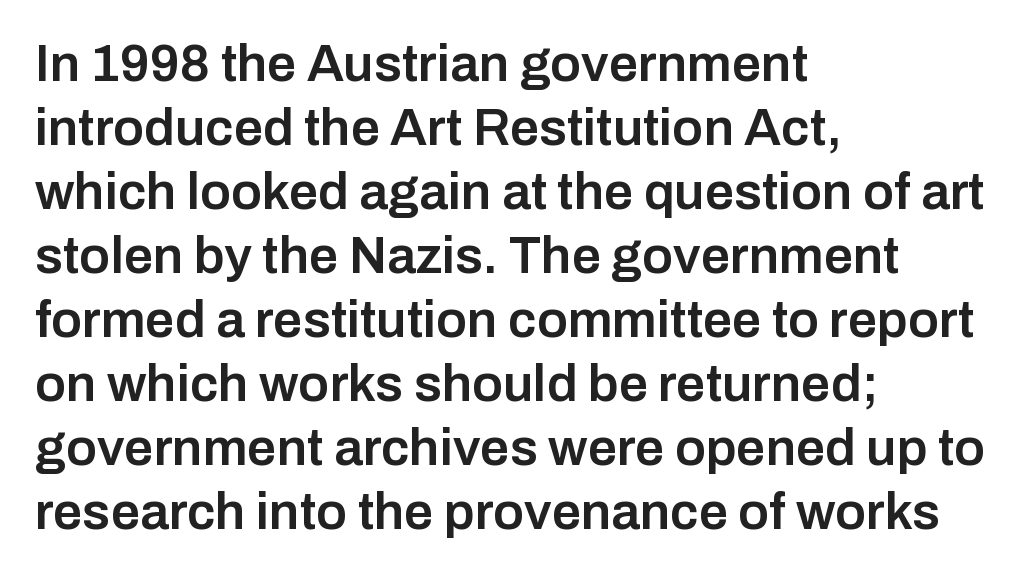
Any mark beneath the type? The region is blank. Observe the ordinary spacing: letters are neighbours, not strangers. It's the straight-up-and-down kind of type. The rendering uses natural spacing where letterforms have individual widths. Grotesque or geometric, the face here clearly has no serifs. The paragraph has a hard left edge and a soft right edge.
